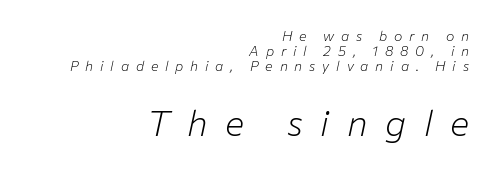
Q: Is the text bold? A: No.
Q: Is the text italic (slanted)? A: Yes, it leans right by about 12 degrees.
Q: Is the text underlined? A: No.
Q: How is the paragraph aligned? A: Right-aligned.
Q: Is the spacing between letters normal or unusually wide? A: Unusually wide.
Q: Is the spacing between lines tight, normal or loose? A: Tight.
Q: Which block of text is set in a larger size, the first (top) or the second (bottom)? A: The second (bottom) one.
Q: Width (condensed, normal, or wide)? A: Normal.
Q: Stroke contrast? A: Low.
Q: x-height? A: Medium.
Q: Monospaced? A: No.
